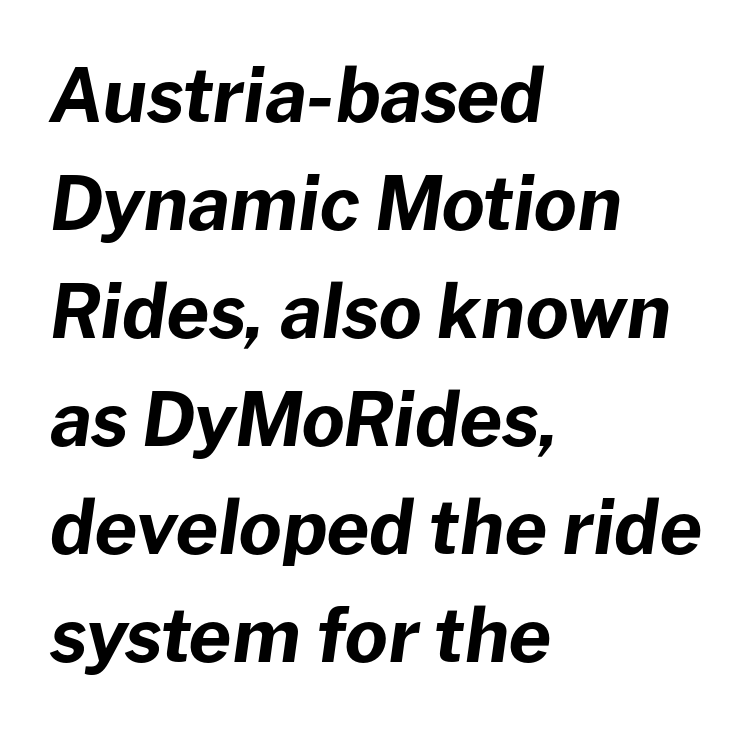
Q: Is the text bold? A: Yes.
Q: Is the text italic (slanted)? A: Yes, it leans right by about 8 degrees.
Q: Is the text underlined? A: No.
Q: How is the paragraph aligned? A: Left-aligned.
Q: Is the spacing between letters normal or unusually wide? A: Normal.
Q: Is the spacing between lines tight, normal or loose? A: Normal.
Q: Width (condensed, normal, or wide)? A: Normal.
Q: Stroke contrast? A: Low.
Q: x-height? A: Medium.
Q: Monospaced? A: No.
